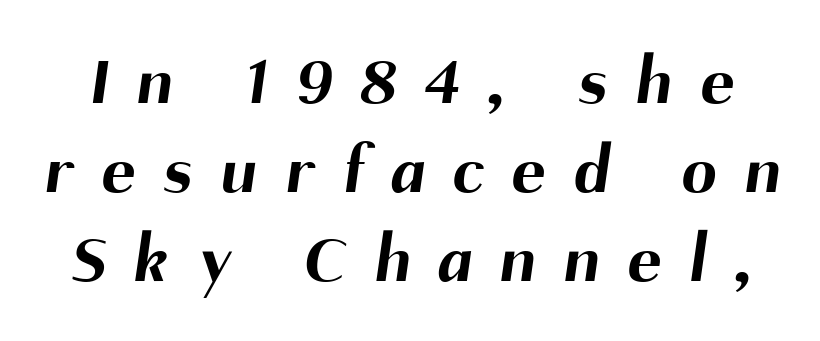
These lines have a slow, spaced-out rhythm from letter to letter. Is the type bold? Yes — the strokes are clearly thick and heavy. A clean baseline with only descenders dipping below it. Is there much room between lines? A standard amount, neither cramped nor airy. Unlike a traditional serif, this face leaves its strokes unadorned. Each letter keeps its own natural width here, so spacing adapts to shape.
